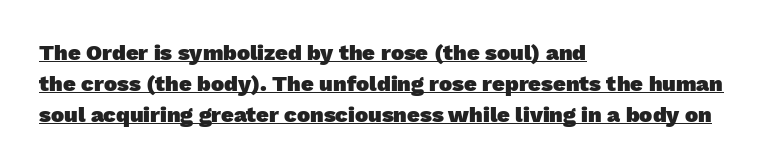
Q: Is the text bold? A: Yes.
Q: Is the text underlined? A: Yes.
Q: How is the paragraph aligned? A: Left-aligned.
Q: Is the spacing between letters normal or unusually wide? A: Normal.
Q: Is the spacing between lines tight, normal or loose? A: Normal.
